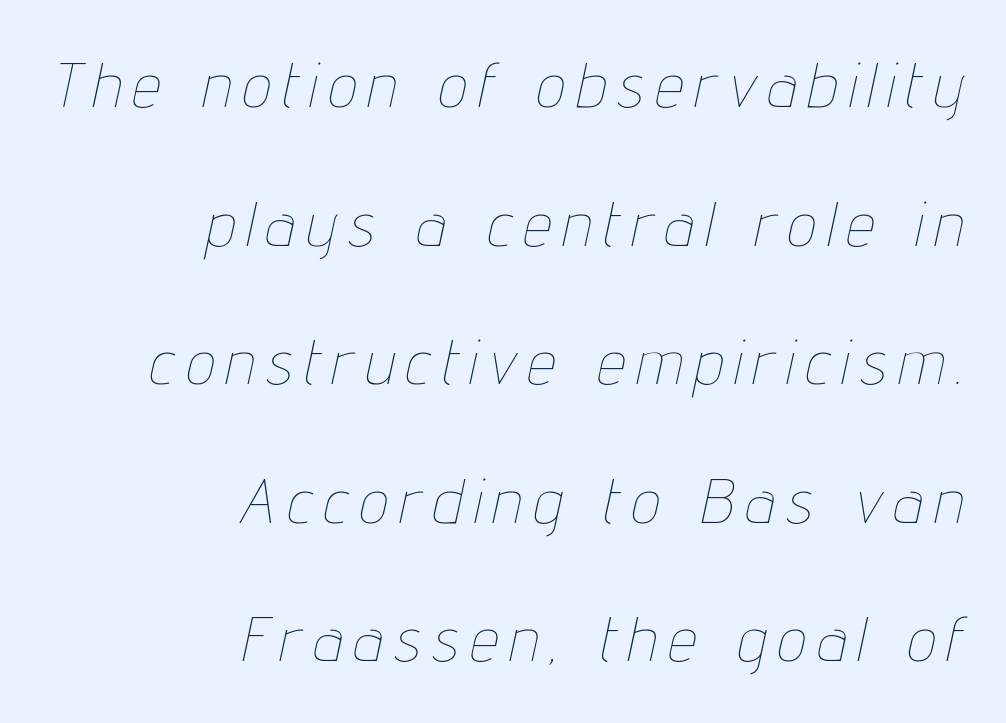
Q: Is the text bold? A: No.
Q: Is the text italic (slanted)? A: Yes, it leans right by about 12 degrees.
Q: Is the text underlined? A: No.
Q: How is the paragraph aligned? A: Right-aligned.
Q: Is the spacing between letters normal or unusually wide? A: Unusually wide.
Q: Is the spacing between lines tight, normal or loose? A: Loose.
Q: Width (condensed, normal, or wide)? A: Condensed.
Q: Stroke contrast? A: Low.
Q: x-height? A: Medium.
Q: Monospaced? A: No.
